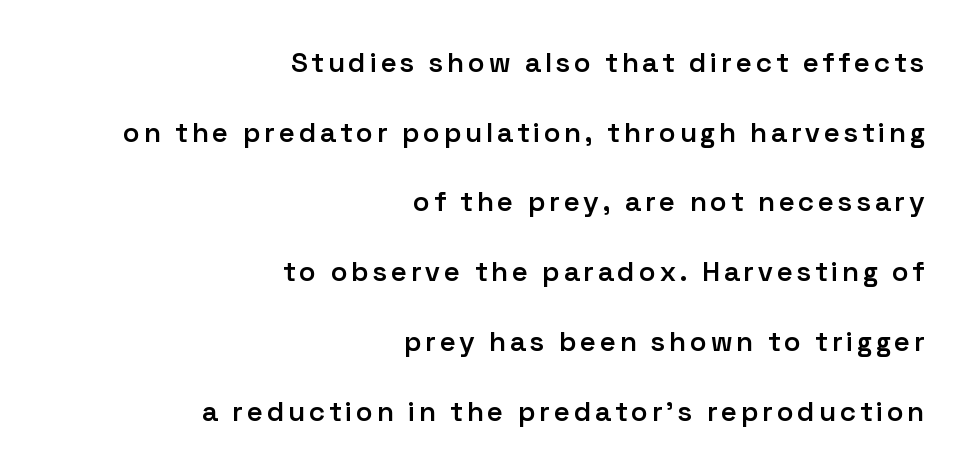
Q: Is the text bold? A: Semi-bold.
Q: Is the text italic (slanted)? A: No, it is upright.
Q: Is the typeface a serif or a sans-serif typeface? A: Sans-serif.
Q: Is the text underlined? A: No.
Q: How is the paragraph aligned? A: Right-aligned.
Q: Is the spacing between lines tight, normal or loose? A: Loose.
Q: Width (condensed, normal, or wide)? A: Normal.
Q: Stroke contrast? A: Low.
Q: x-height? A: Medium.
Q: Monospaced? A: No.
